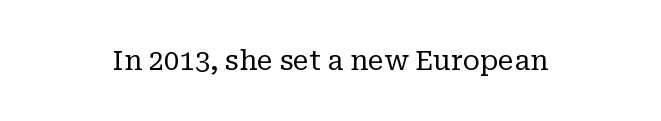
Has an underline been added? It has not. The type is set solid horizontally, with unmodified tracking. The characters are drawn with everyday or finer stroke widths. Every character sits straight up, as roman type does.
